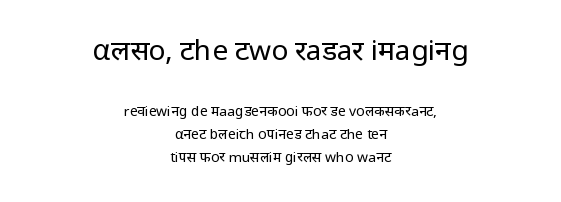
{"serif": "no", "italic": "no", "bold": "no", "weight": "regular", "width": "normal", "stroke_contrast": "low", "x_height": "medium", "monospaced": "no", "underline": "no", "align": "center", "line_spacing": "normal", "line_spacing_ratio": 1.65, "letter_spacing": "normal", "letter_spacing_em": 0.0, "larger_block": "first", "size_ratio": 2.0, "glyph_px": 28}
